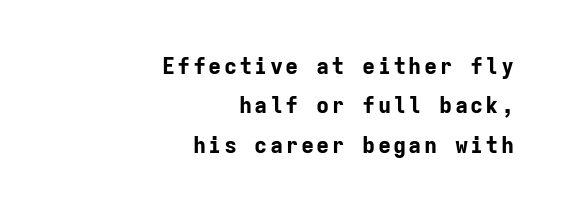
The rendering anchors every line to the right-hand side. This rendering features lettering with no underline. Strokes here are thick enough to call this a true bold. Is there any slant? The stems are plumb.
